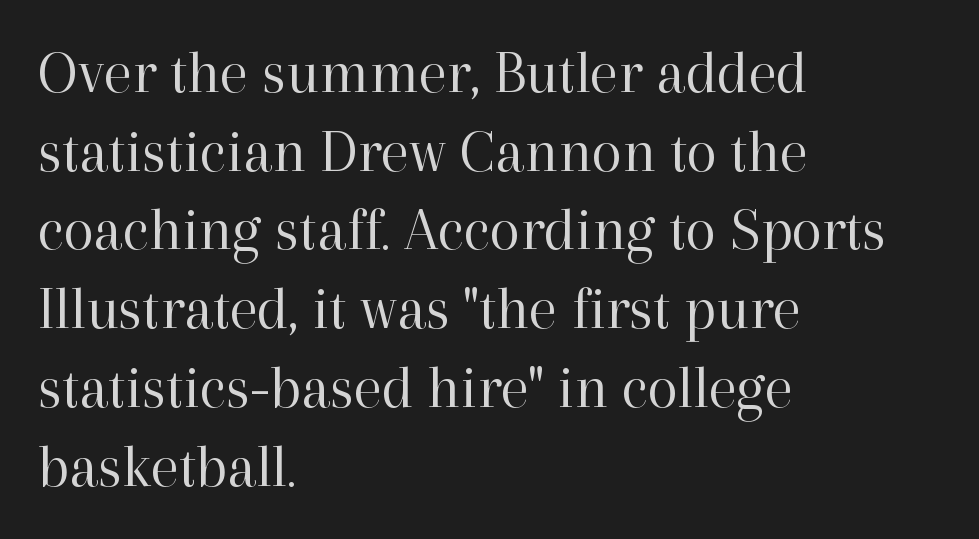
Honestly, there is no underline to notice here at all. Horizontal bands of white between lines are of average thickness. Does the lettering tilt? It doesn't — this is upright. This rendering employs a face with finishing strokes, i.e., a serif. The face used here is rendered with its standard letterfit. The passage is arranged the way most books set body copy — flush left.
